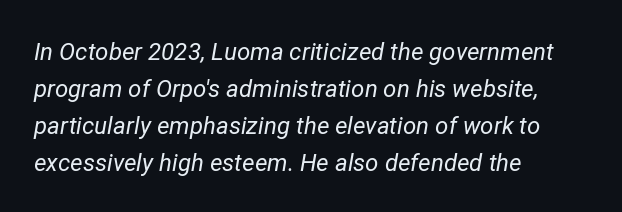
The image shows 24 px text type, italic (leaning right); set left-aligned, normal line spacing (1.54x), normal letter spacing, not underlined.
